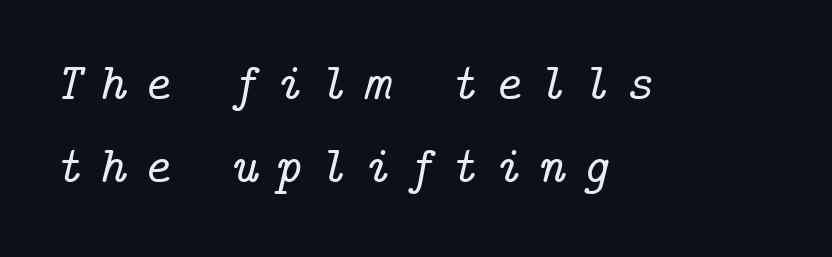
{"serif": "yes", "italic": "yes", "lean": "right", "slant_degrees": 14, "width": "normal", "stroke_contrast": "low", "x_height": "medium", "underline": "no", "align": "left", "line_spacing": "normal", "line_spacing_ratio": 1.59, "letter_spacing": "wide", "letter_spacing_em": 0.32, "glyph_px": 52}
